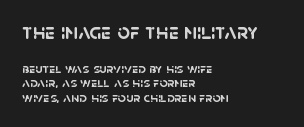
{"bold": "yes", "underline": "no", "align": "left", "line_spacing": "tight", "line_spacing_ratio": 1.02, "letter_spacing": "normal", "letter_spacing_em": 0.0, "larger_block": "first", "size_ratio": 1.57, "glyph_px": 22}
